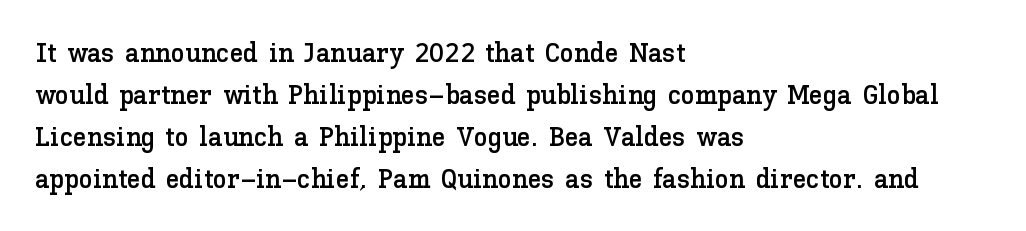
Q: Is the text italic (slanted)? A: No, it is upright.
Q: Is the text underlined? A: No.
Q: How is the paragraph aligned? A: Left-aligned.
Q: Is the spacing between letters normal or unusually wide? A: Normal.
Q: Is the spacing between lines tight, normal or loose? A: Normal.
Q: Width (condensed, normal, or wide)? A: Normal.
Q: Stroke contrast? A: Low.
Q: x-height? A: Medium.
Q: Monospaced? A: No.
